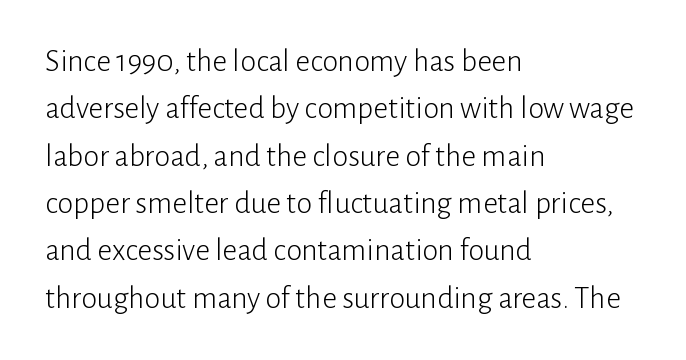
{"serif": "no", "italic": "no", "bold": "no", "weight": "light", "width": "normal", "stroke_contrast": "low", "x_height": "medium", "monospaced": "no", "underline": "no", "align": "left", "line_spacing": "normal", "line_spacing_ratio": 1.48, "letter_spacing": "normal", "letter_spacing_em": 0.0, "glyph_px": 32}
